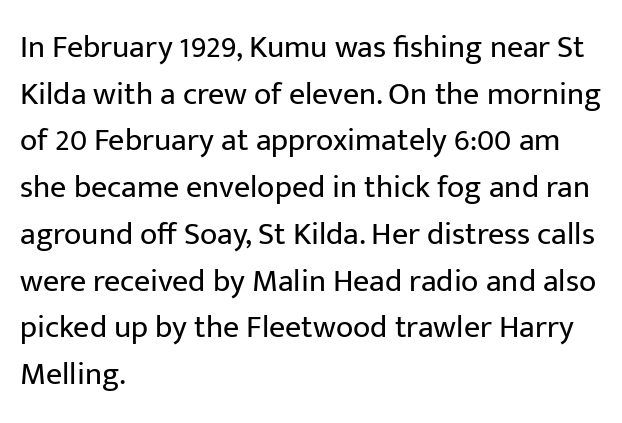
Notice how the stems are strictly vertical — no italics here. The passage shown is typeset with a sans-serif family. There is no visible air inserted between adjacent glyphs. The passage shown is not bold in any degree. Rows of type keep a routine distance in the vertical direction. Here the designer chose a conventional face with non-uniform glyph widths.
